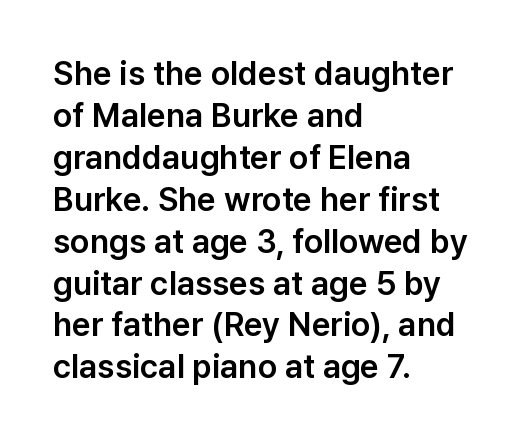
Q: Is the text italic (slanted)? A: No, it is upright.
Q: Is the typeface a serif or a sans-serif typeface? A: Sans-serif.
Q: Is the text underlined? A: No.
Q: How is the paragraph aligned? A: Left-aligned.
Q: Is the spacing between letters normal or unusually wide? A: Normal.
Q: Is the spacing between lines tight, normal or loose? A: Normal.
Q: Width (condensed, normal, or wide)? A: Normal.
Q: Stroke contrast? A: Low.
Q: x-height? A: Medium.
Q: Monospaced? A: No.
